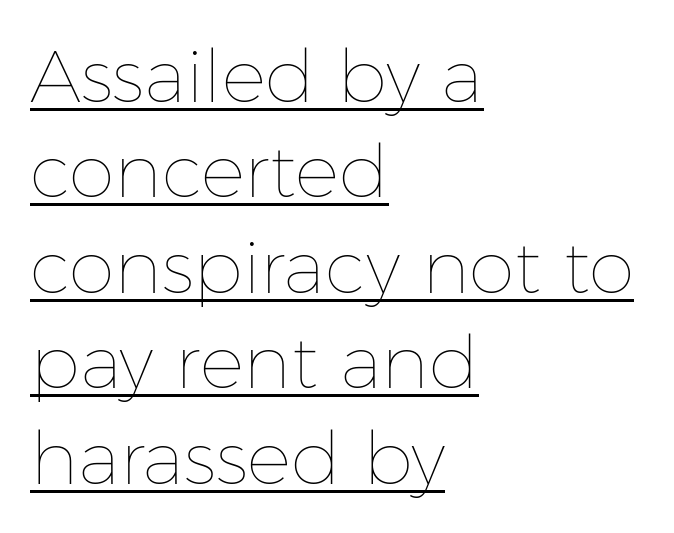
The image shows 74 px thin type, upright; set left-aligned, normal line spacing (1.29x), normal letter spacing, underlined; low stroke contrast and a medium x-height.
